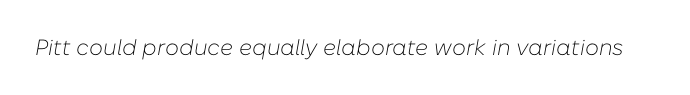
Q: Is the text bold? A: No.
Q: Is the text italic (slanted)? A: Yes, it leans right by about 10 degrees.
Q: Is the text underlined? A: No.
Q: Is the spacing between letters normal or unusually wide? A: Normal.
